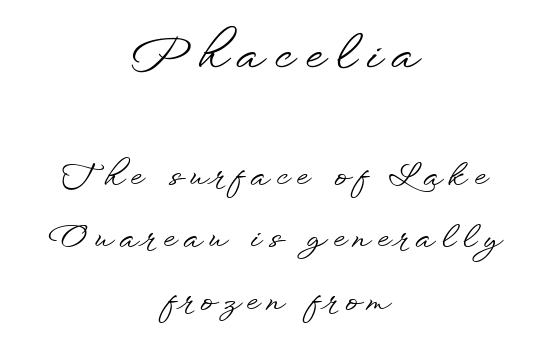
Q: Is the text italic (slanted)? A: Yes.
Q: Is the typeface a serif or a sans-serif typeface? A: Sans-serif.
Q: Is the text underlined? A: No.
Q: How is the paragraph aligned? A: Centered.
Q: Is the spacing between letters normal or unusually wide? A: Unusually wide.
Q: Is the spacing between lines tight, normal or loose? A: Loose.
Q: Which block of text is set in a larger size, the first (top) or the second (bottom)? A: The first (top) one.
Q: Width (condensed, normal, or wide)? A: Wide.
Q: Stroke contrast? A: Low.
Q: x-height? A: Small.
Q: Monospaced? A: No.
